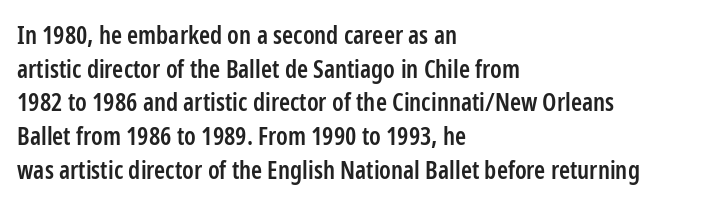
Is there any slant? The stems are plumb. Only glyphs here, with clear space below each row. A fair bit of extra ink — the face is semibold, not bold. Honestly, the row spacing looks completely unremarkable. These lines stack with their left ends in a neat column.
